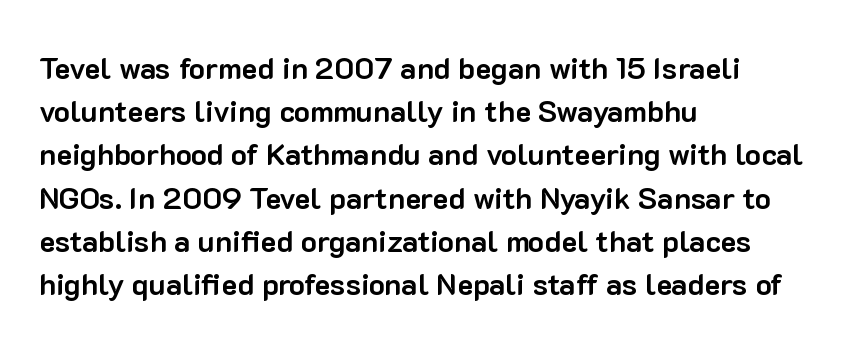
The image shows 30 px bold sans-serif type, upright; set left-aligned, normal line spacing (1.44x), normal letter spacing, not underlined; low stroke contrast and a medium x-height.
